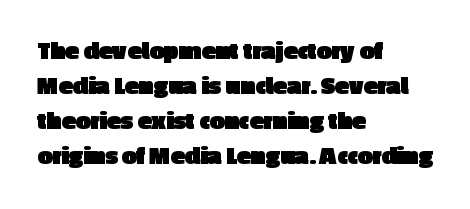
Spacing between characters is what you'd get straight out of the box. If you drew a line through each stem, it would be perfectly vertical. Which margin do the lines hug? The left one — the right edge is uneven. Leading: standard. Is the type bold? Yes — the strokes are clearly thick and heavy.
